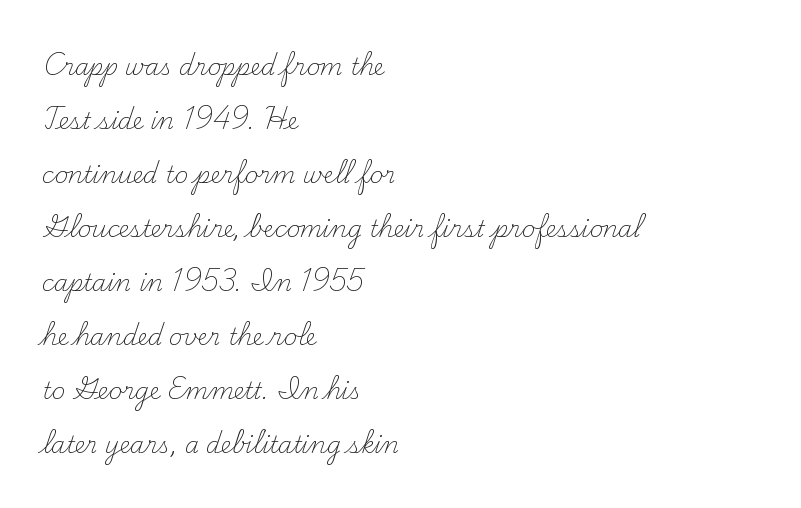
The image shows 23 px text type; set left-aligned, loose line spacing (2.35x), normal letter spacing, not underlined.
